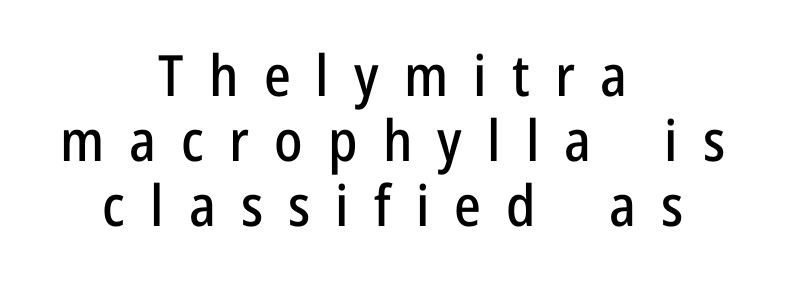
{"serif": "no", "italic": "no", "width": "condensed", "stroke_contrast": "low", "x_height": "medium", "monospaced": "no", "underline": "no", "align": "center", "line_spacing": "tight", "line_spacing_ratio": 1.14, "letter_spacing": "wide", "letter_spacing_em": 0.44, "glyph_px": 57}
